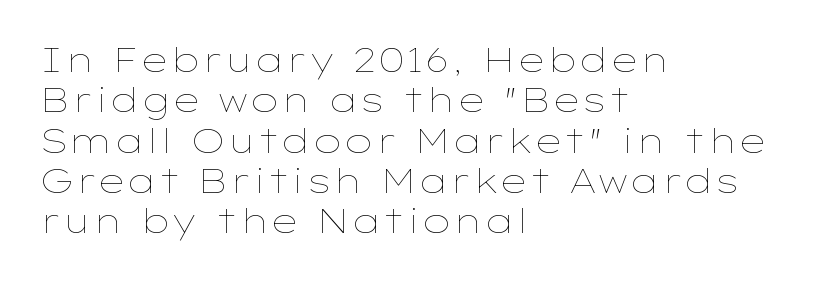
Q: Is the text bold? A: No.
Q: Is the text italic (slanted)? A: No, it is upright.
Q: Is the text underlined? A: No.
Q: How is the paragraph aligned? A: Left-aligned.
Q: Is the spacing between letters normal or unusually wide? A: Normal.
Q: Width (condensed, normal, or wide)? A: Wide.
Q: Stroke contrast? A: Low.
Q: x-height? A: Medium.
Q: Monospaced? A: No.
